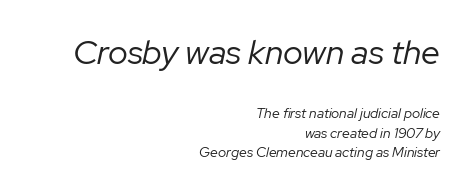
{"italic": "yes", "lean": "right", "slant_degrees": 12, "bold": "no", "weight": "regular", "width": "normal", "stroke_contrast": "low", "x_height": "medium", "monospaced": "no", "underline": "no", "align": "right", "line_spacing": "normal", "line_spacing_ratio": 1.39, "letter_spacing": "normal", "letter_spacing_em": 0.0, "larger_block": "first", "size_ratio": 2.43, "glyph_px": 34}
